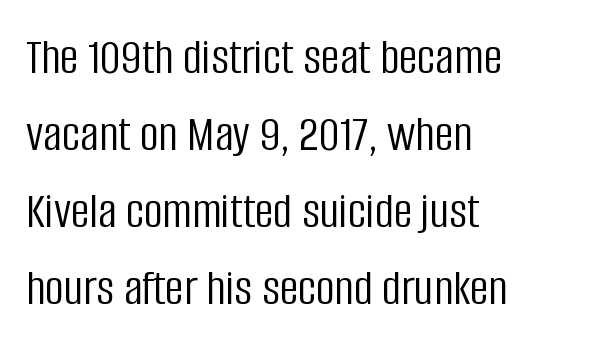
Clear beneath every line of the passage. In terms of leading, this rendering sits right in the middle. It's the straight-up-and-down kind of type. These lines stack with their left ends in a neat column.
